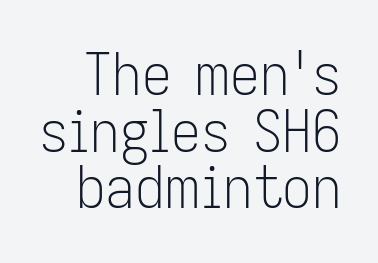
{"serif": "no", "italic": "no", "bold": "no", "weight": "light", "width": "condensed", "stroke_contrast": "low", "x_height": "medium", "monospaced": "no", "underline": "no", "line_spacing": "tight", "line_spacing_ratio": 0.96, "letter_spacing": "normal", "letter_spacing_em": 0.0, "glyph_px": 59}
